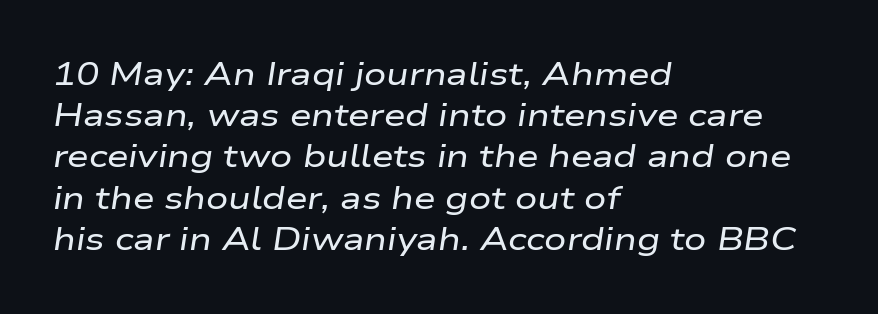
The image shows 31 px wide type, italic (leaning right); set left-aligned, normal line spacing (1.33x), normal letter spacing, not underlined; low stroke contrast and a medium x-height.
